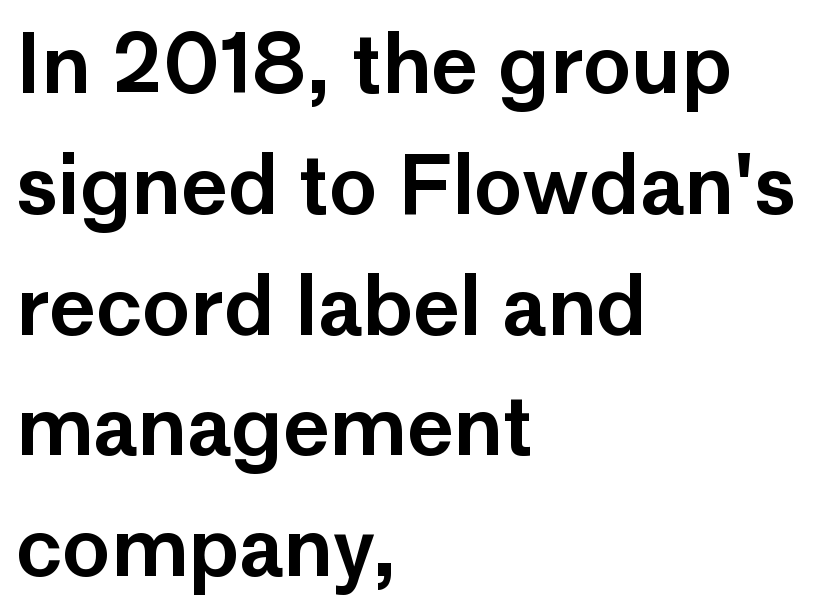
The image shows 80 px sans-serif type, upright; set left-aligned, normal line spacing (1.51x), normal letter spacing, not underlined; low stroke contrast and a medium x-height.
